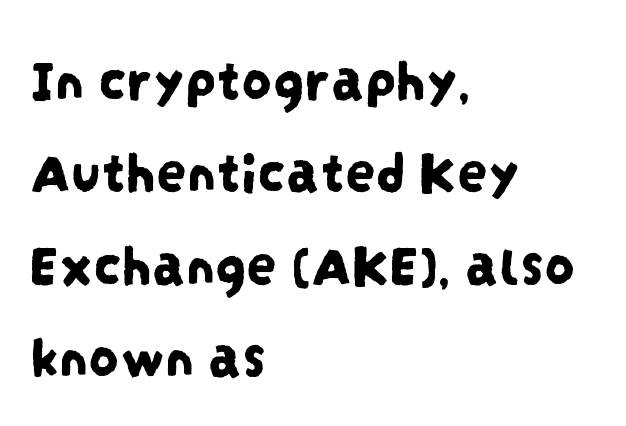
The letters sit at their default tracking, neither squeezed nor spread. The lines are quadded left. The passage shown is not underscored anywhere. The rows are spaced the way most documents space them.
